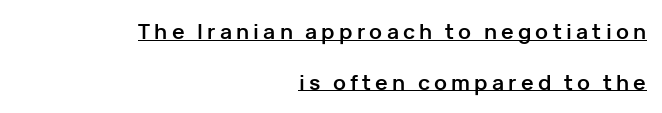
Q: Is the text bold? A: Yes.
Q: Is the text italic (slanted)? A: No, it is upright.
Q: Is the text underlined? A: Yes.
Q: How is the paragraph aligned? A: Right-aligned.
Q: Is the spacing between letters normal or unusually wide? A: Unusually wide.
Q: Is the spacing between lines tight, normal or loose? A: Loose.
